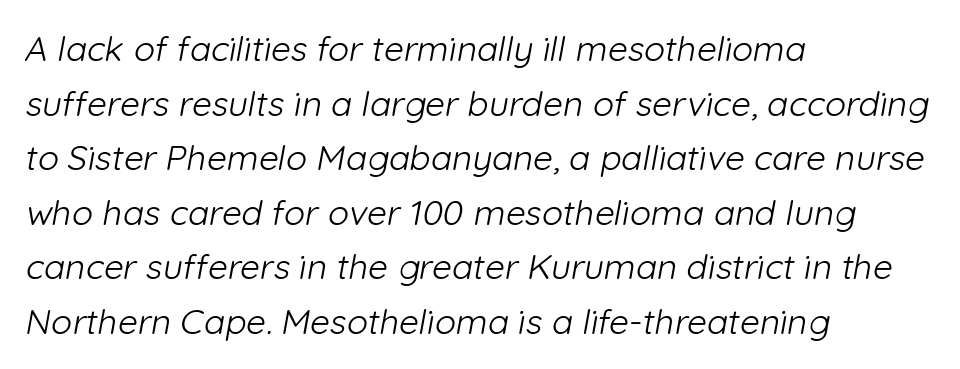
The image shows 35 px light sans-serif type; set left-aligned, normal line spacing (1.56x), normal letter spacing, not underlined; low stroke contrast and a medium x-height.
